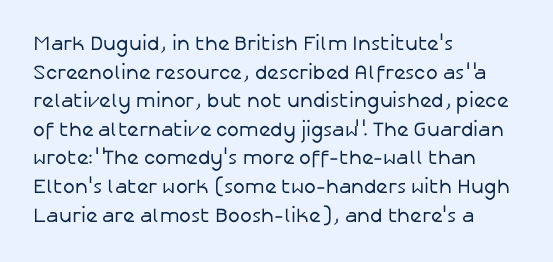
Honestly, the letter spacing is just normal — you wouldn't notice it. Every row of glyphs begins at an identical x-position on the left. The lettering holds an erect, upright posture throughout. A typesetter would call this leading conventional body-copy spacing.
